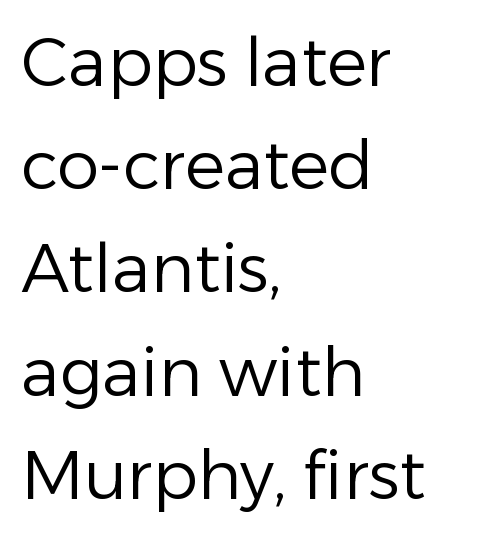
The image shows 67 px regular-weight sans-serif type, upright; set left-aligned, normal line spacing (1.54x), normal letter spacing, not underlined; low stroke contrast and a medium x-height.
